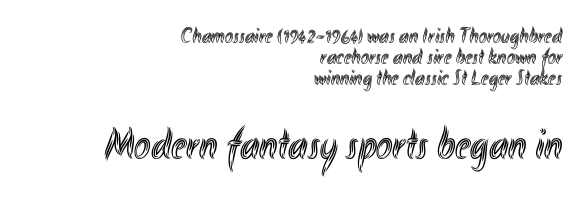
{"width": "condensed", "x_height": "small", "monospaced": "no", "underline": "no", "align": "right", "line_spacing": "tight", "line_spacing_ratio": 0.96, "letter_spacing": "normal", "letter_spacing_em": 0.0, "larger_block": "second", "size_ratio": 2.0, "glyph_px": 44}
